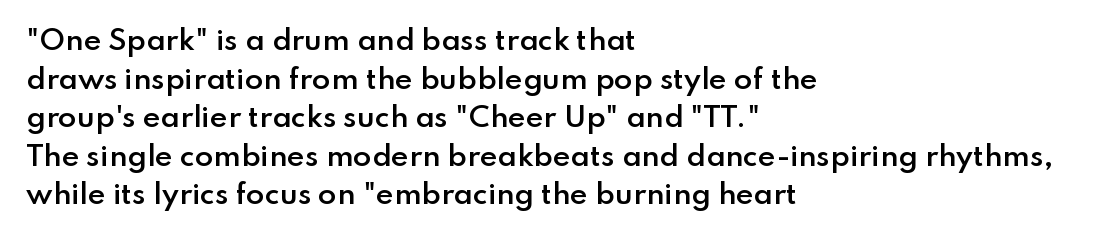
The rendering anchors every line to the left-hand side. The letters stand straight up with perfectly vertical stems. Baseline-to-baseline distance is the conventional proportion of letter height. The glyphs have the mass of a demibold cut, below bold.
